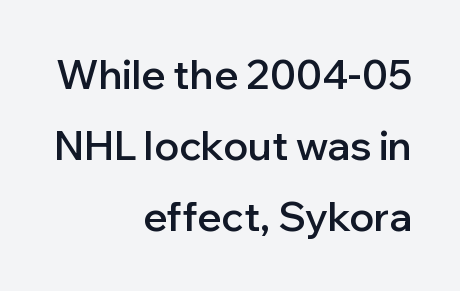
{"serif": "no", "italic": "no", "bold": "semi", "weight": "semibold", "width": "normal", "stroke_contrast": "low", "x_height": "medium", "monospaced": "no", "underline": "no", "align": "right", "line_spacing_ratio": 1.78, "letter_spacing": "normal", "letter_spacing_em": 0.0, "glyph_px": 40}
